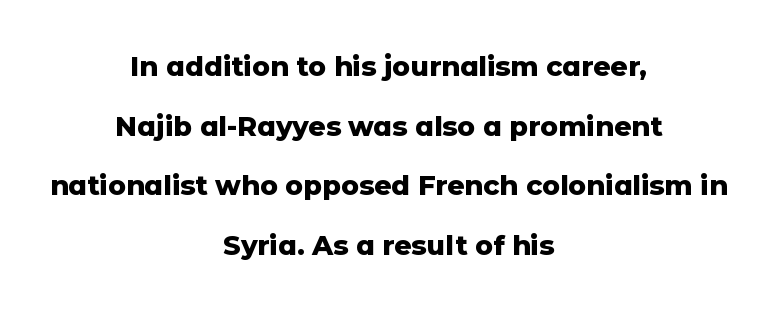
Q: Is the text bold? A: Yes.
Q: Is the text italic (slanted)? A: No, it is upright.
Q: Is the text underlined? A: No.
Q: How is the paragraph aligned? A: Centered.
Q: Is the spacing between letters normal or unusually wide? A: Normal.
Q: Is the spacing between lines tight, normal or loose? A: Loose.
